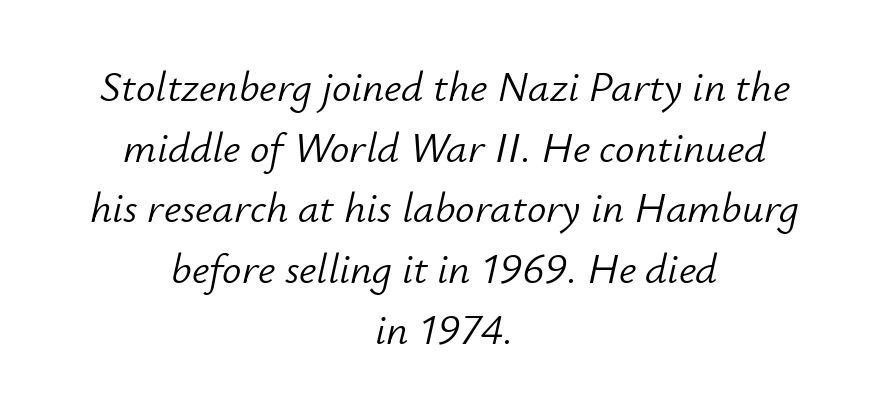
{"italic": "yes", "lean": "right", "slant_degrees": 12, "bold": "no", "weight": "light", "width": "normal", "stroke_contrast": "low", "x_height": "small", "monospaced": "no", "underline": "no", "align": "center", "line_spacing": "normal", "line_spacing_ratio": 1.41, "letter_spacing": "normal", "letter_spacing_em": 0.0, "glyph_px": 43}
